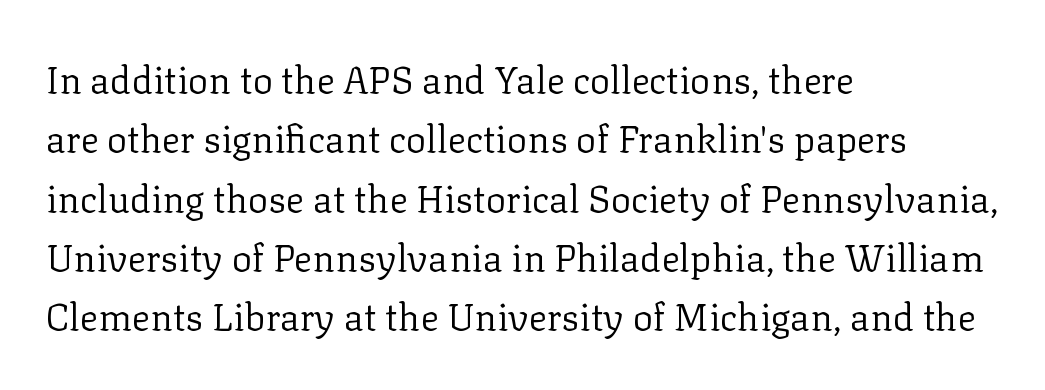
{"serif": "yes", "italic": "no", "bold": "no", "weight": "regular", "width": "normal", "stroke_contrast": "low", "x_height": "medium", "monospaced": "no", "underline": "no", "align": "left", "line_spacing": "normal", "line_spacing_ratio": 1.56, "letter_spacing": "normal", "letter_spacing_em": 0.0, "glyph_px": 38}
